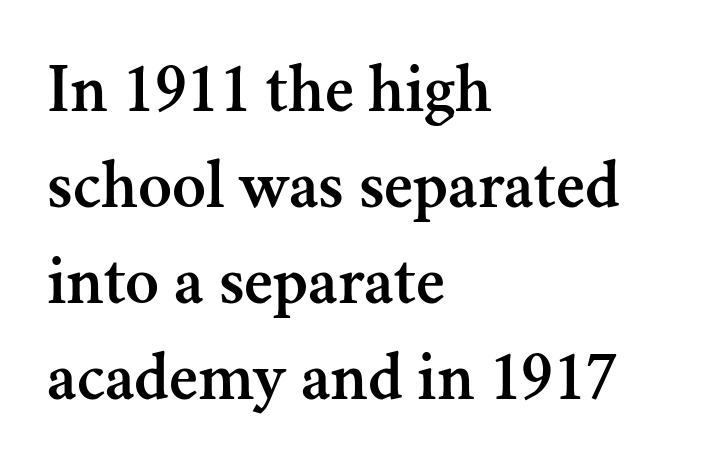
The image shows 70 px serif type, upright; set left-aligned, normal line spacing (1.37x), normal letter spacing, not underlined; medium stroke contrast and a small x-height.
